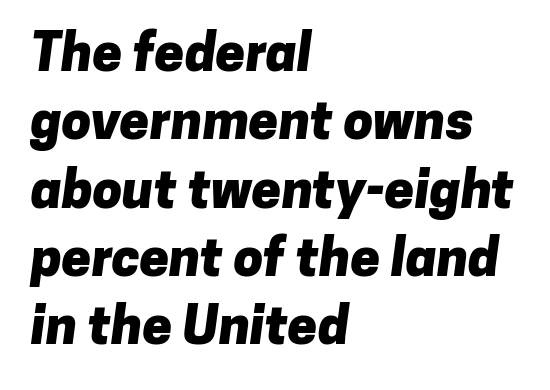
Leading matches the norm, producing a regular column. Check where the strokes stop: nothing finishes them off — pure sans. Teacher's note: observe the even left margin — that is flush-left alignment. A bare baseline throughout the passage.
